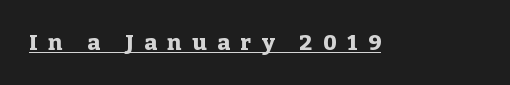
Every character sits straight up, as roman type does. These lines carry a lot of weight — the face is fully bold. The horizontal fit of the characters is loose and conspicuously gappy. In designer terms, the underline attribute is active on this setting.
